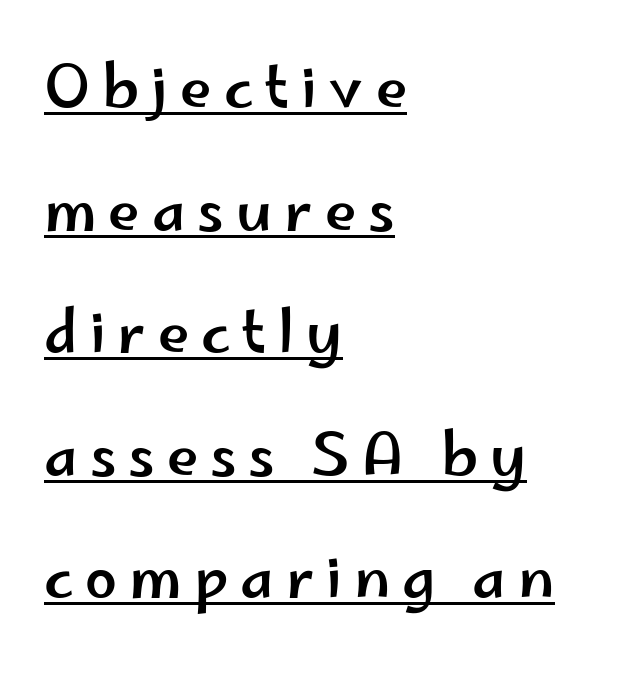
This sample has the flowing, uneven cadence of proportional lettering. The rendering uses the underline text-decoration. A classic flush-left, rag-right setting is used for this passage. You can tell it's not italic because the verticals are truly vertical.
